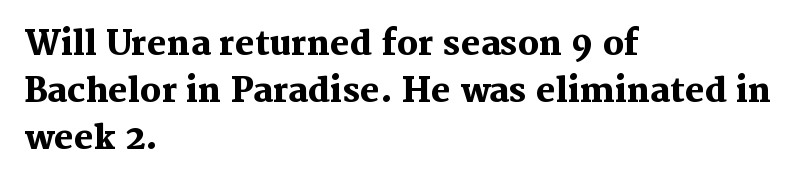
{"serif": "yes", "italic": "no", "bold": "yes", "weight": "heavy", "width": "normal", "stroke_contrast": "medium", "x_height": "medium", "monospaced": "no", "underline": "no", "align": "left", "line_spacing": "normal", "line_spacing_ratio": 1.43, "letter_spacing": "normal", "letter_spacing_em": 0.0, "glyph_px": 33}
